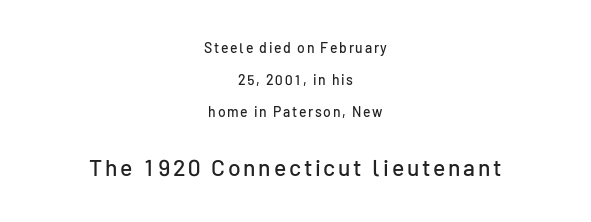
The image shows 23 px text type, upright; set centered, loose line spacing (2.27x), not underlined; the second (bottom) block is 1.64x larger.
